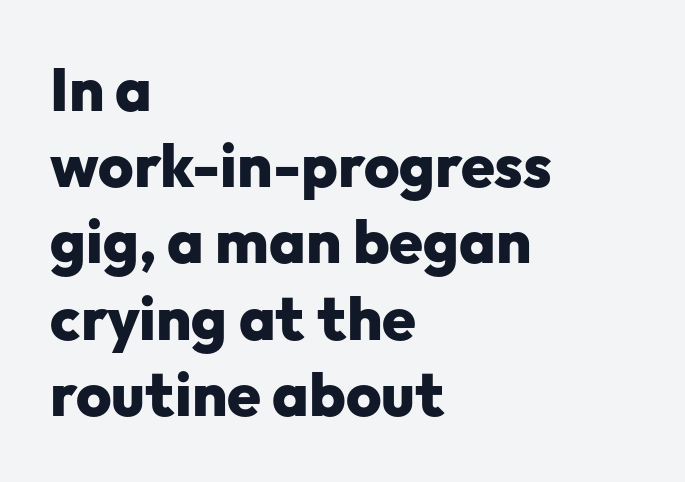
Line beginnings align vertically; line endings do not. Strokes here are thick enough to call this a true bold. Plain, unruled lines of type. The lettering holds an erect, upright posture throughout.
